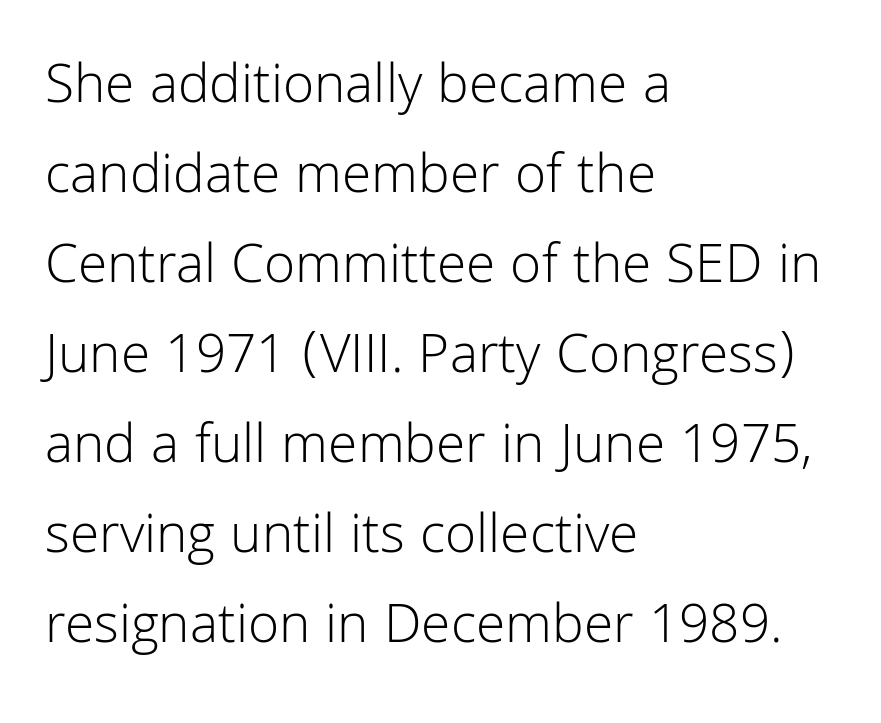
A student would call this left alignment; a typographer would say flush left, rag right. The rendering uses natural spacing where letterforms have individual widths. Stem width sits at or under what a default text font uses. One glance says typical: line gaps are just what's usual.
